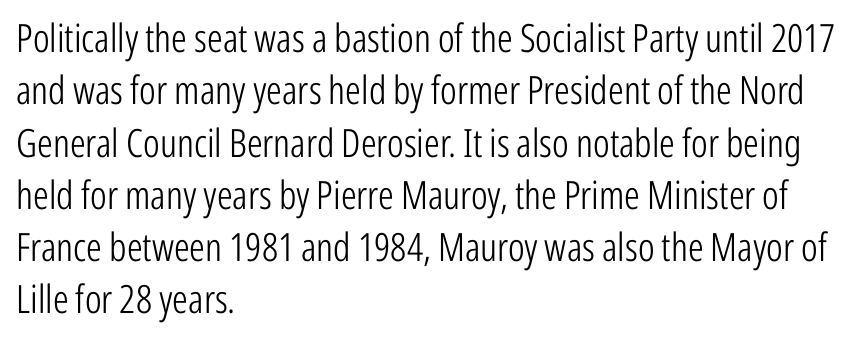
The image shows 39 px light, condensed sans-serif type, upright; set left-aligned, normal line spacing (1.34x), normal letter spacing, not underlined; low stroke contrast and a medium x-height.
